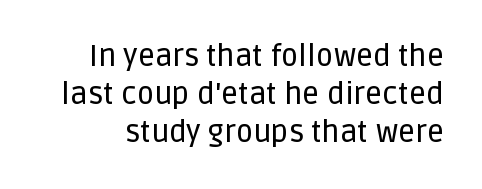
Default kerning and tracking; the words read as compact shapes. The designer went with a sans here, leaving each stem footless. Quick note: underline off. Spacing verdict: proportional, widths tailored to each character. The space between consecutive lines is moderate.
